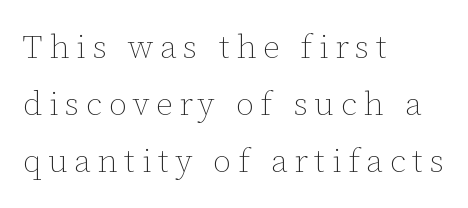
Q: Is the text bold? A: No.
Q: Is the text italic (slanted)? A: No, it is upright.
Q: Is the text underlined? A: No.
Q: How is the paragraph aligned? A: Left-aligned.
Q: Is the spacing between letters normal or unusually wide? A: Unusually wide.
Q: Width (condensed, normal, or wide)? A: Normal.
Q: Stroke contrast? A: Low.
Q: x-height? A: Medium.
Q: Monospaced? A: No.
